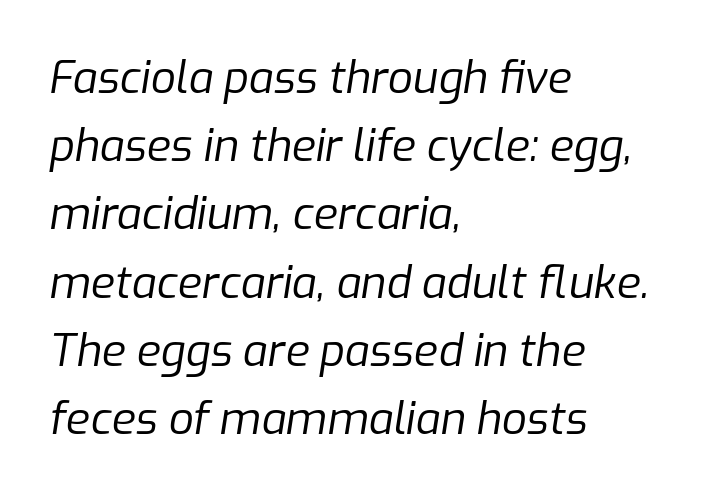
{"italic": "yes", "lean": "right", "slant_degrees": 9, "bold": "no", "weight": "regular", "width": "normal", "stroke_contrast": "low", "x_height": "medium", "monospaced": "no", "underline": "no", "align": "left", "line_spacing": "normal", "line_spacing_ratio": 1.55, "letter_spacing": "normal", "letter_spacing_em": 0.0, "glyph_px": 44}
